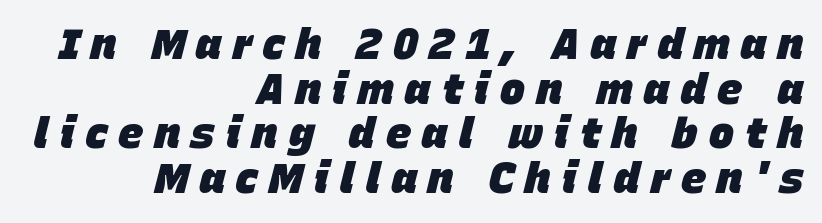
Q: Is the text bold? A: Yes.
Q: Is the text italic (slanted)? A: Yes, it leans right by about 15 degrees.
Q: Is the text underlined? A: No.
Q: How is the paragraph aligned? A: Right-aligned.
Q: Is the spacing between letters normal or unusually wide? A: Unusually wide.
Q: Is the spacing between lines tight, normal or loose? A: Tight.
Q: Width (condensed, normal, or wide)? A: Normal.
Q: Stroke contrast? A: Low.
Q: x-height? A: Large.
Q: Monospaced? A: No.
